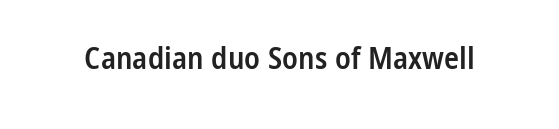
Here the designer chose a conventional face with non-uniform glyph widths. A typesetter would call this zero additional tracking. The font is running at a semibold setting, under full bold. Rule under the text: the space is simply empty. Quick note: not italic, upright.
